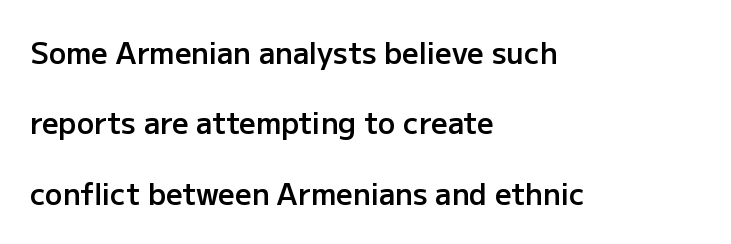
The image shows 29 px semibold sans-serif type, upright; set left-aligned, loose line spacing (2.43x), normal letter spacing, not underlined; low stroke contrast and a medium x-height.
